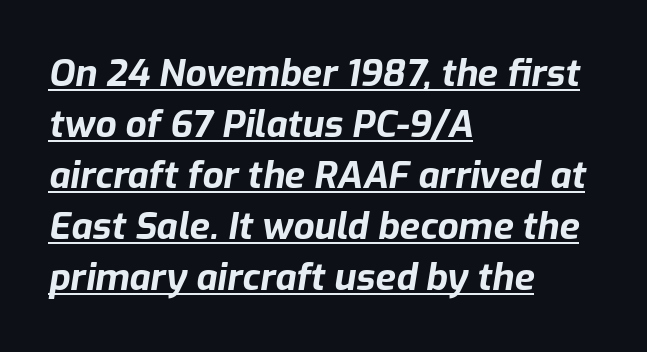
{"italic": "yes", "lean": "right", "slant_degrees": 9, "bold": "yes", "weight": "bold", "width": "normal", "stroke_contrast": "low", "x_height": "medium", "monospaced": "no", "underline": "yes", "align": "left", "line_spacing": "normal", "line_spacing_ratio": 1.38, "letter_spacing": "normal", "letter_spacing_em": 0.0, "glyph_px": 37}
